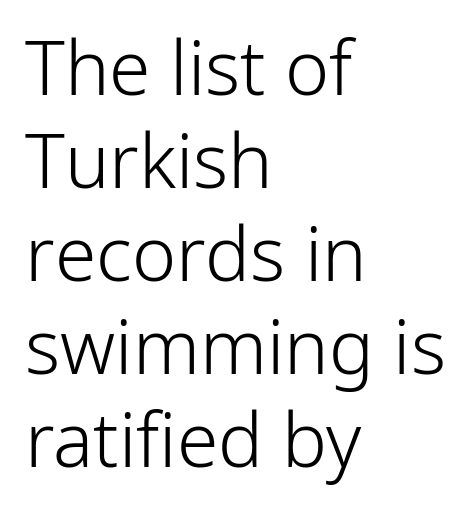
{"serif": "no", "italic": "no", "bold": "no", "weight": "light", "width": "normal", "stroke_contrast": "low", "x_height": "medium", "monospaced": "no", "underline": "no", "align": "left", "line_spacing_ratio": 1.24, "letter_spacing": "normal", "letter_spacing_em": 0.0, "glyph_px": 75}
